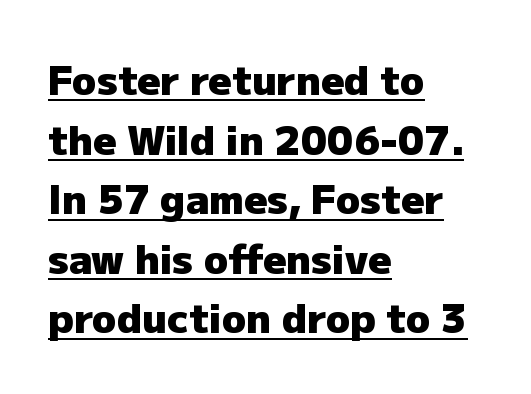
{"serif": "no", "italic": "no", "bold": "yes", "weight": "heavy", "width": "normal", "stroke_contrast": "low", "x_height": "medium", "monospaced": "no", "underline": "yes", "align": "left", "line_spacing": "normal", "line_spacing_ratio": 1.49, "letter_spacing": "normal", "letter_spacing_em": 0.0, "glyph_px": 40}
